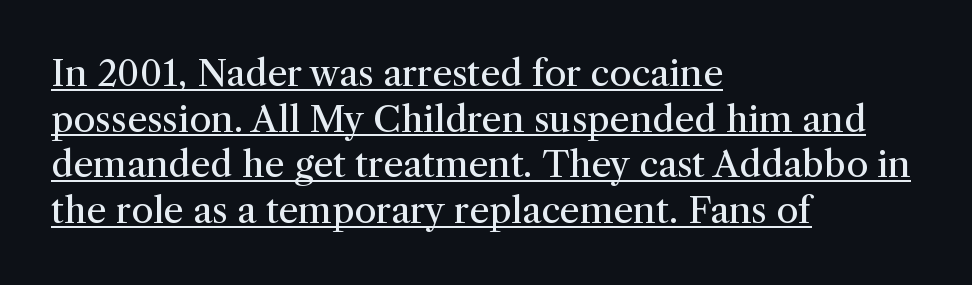
The image shows 36 px regular-weight serif type, upright; set left-aligned, normal line spacing (1.27x), normal letter spacing, underlined; medium stroke contrast and a medium x-height.
